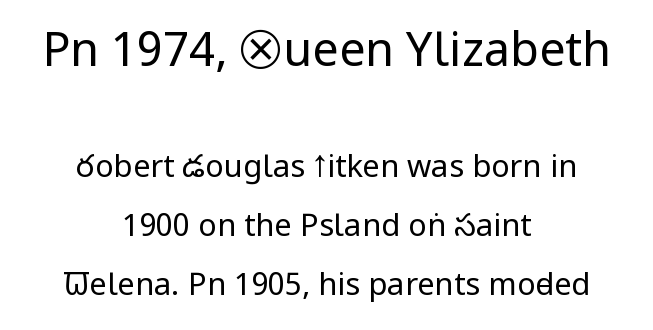
Q: Is the text bold? A: No.
Q: Is the text italic (slanted)? A: No, it is upright.
Q: Is the typeface a serif or a sans-serif typeface? A: Sans-serif.
Q: Is the text underlined? A: No.
Q: How is the paragraph aligned? A: Centered.
Q: Is the spacing between letters normal or unusually wide? A: Normal.
Q: Which block of text is set in a larger size, the first (top) or the second (bottom)? A: The first (top) one.
Q: Width (condensed, normal, or wide)? A: Condensed.
Q: Stroke contrast? A: Low.
Q: x-height? A: Large.
Q: Monospaced? A: No.
